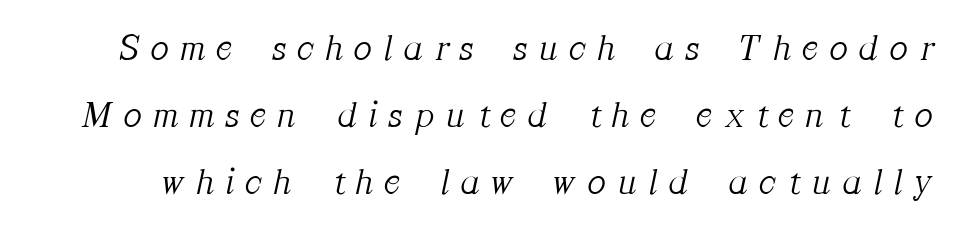
The image shows 38 px light serif type, italic (leaning right); set line spacing 1.76x, unusually wide letter spacing (+0.32 em), not underlined; medium stroke contrast and a medium x-height.
